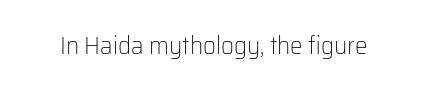
Q: Is the text bold? A: No.
Q: Is the text italic (slanted)? A: No, it is upright.
Q: Is the text underlined? A: No.
Q: Is the spacing between letters normal or unusually wide? A: Normal.
